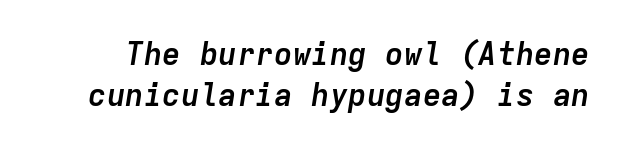
Q: Is the text bold? A: Yes.
Q: Is the text italic (slanted)? A: Yes, it leans right by about 9 degrees.
Q: Is the text underlined? A: No.
Q: Is the spacing between letters normal or unusually wide? A: Normal.
Q: Is the spacing between lines tight, normal or loose? A: Normal.
Q: Width (condensed, normal, or wide)? A: Normal.
Q: Stroke contrast? A: Low.
Q: x-height? A: Medium.
Q: Monospaced? A: Yes.
